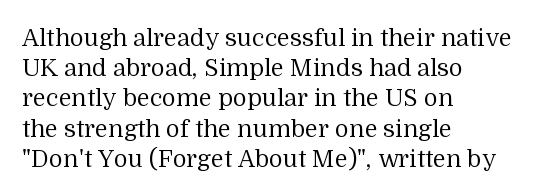
The weight would be labelled regular, book, light, or lighter still. Every stem runs plumb, perpendicular to the baseline. Descender tails drop into unmarked territory. One glance says typical: line gaps are just what's usual.
